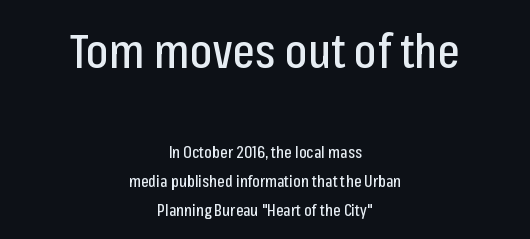
The gap between lines stays unmarked. Do the characters align in a grid? No, the font is proportional. Scale decreases going downward across the two blocks. Vertical strokes here are truly vertical. The text block is weighted toward neither margin, spreading evenly from the middle. Nothing sits at the stroke ends, so this counts as sans-serif.
